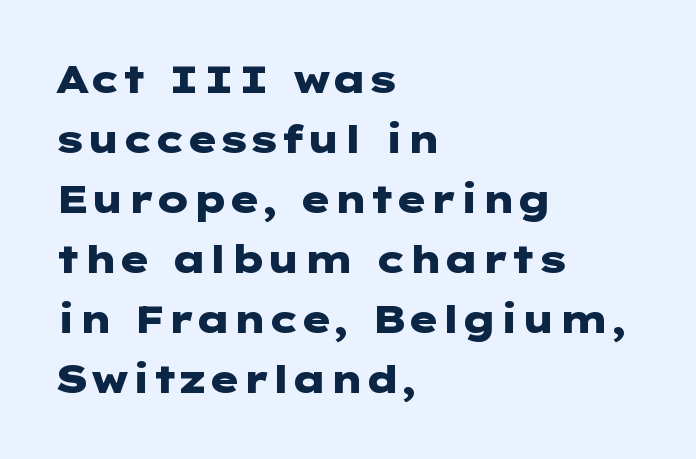
When letters stand straight like this, we call the style roman or upright. Every row of glyphs begins at an identical x-position on the left. These lines sit exactly where default settings would place them. Nope, no serifs anywhere on these letters. Only glyphs here, with clear space below each row. A dark, heavy texture on the line: the type is bold.
